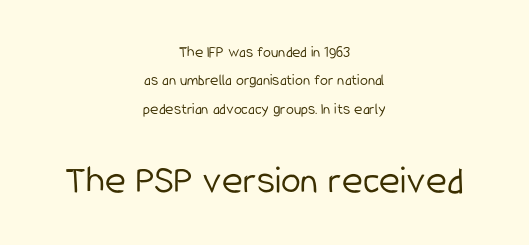
The image shows 40 px light, condensed sans-serif type, upright; set centered, line spacing 1.77x, normal letter spacing, not underlined; the second (bottom) block is 2.5x larger; low stroke contrast and a medium x-height.
